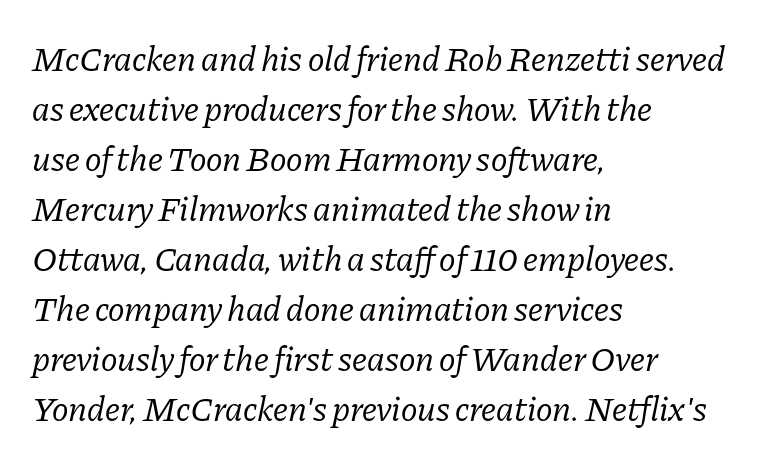
The passage shown is not underscored anywhere. These lines are set flush left with a ragged right edge. Slant detected: the letters are inclined. The weight tops out at a normal text grade. Observe the ordinary spacing: letters are neighbours, not strangers. The type family on display is of the serif kind.
